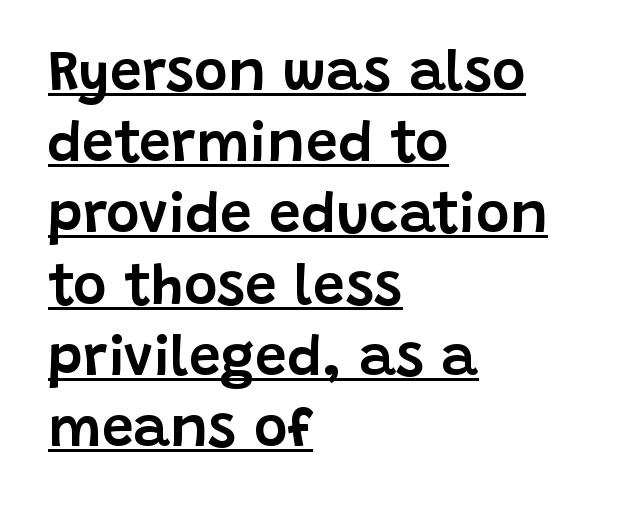
Q: Is the text italic (slanted)? A: No, it is upright.
Q: Is the typeface a serif or a sans-serif typeface? A: Sans-serif.
Q: Is the text underlined? A: Yes.
Q: How is the paragraph aligned? A: Left-aligned.
Q: Is the spacing between letters normal or unusually wide? A: Normal.
Q: Is the spacing between lines tight, normal or loose? A: Normal.
Q: Width (condensed, normal, or wide)? A: Normal.
Q: Stroke contrast? A: Low.
Q: x-height? A: Large.
Q: Monospaced? A: No.
